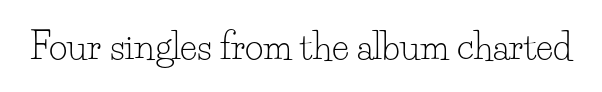
The image shows 36 px light serif type, upright; set normal letter spacing, not underlined; low stroke contrast and a small x-height.
